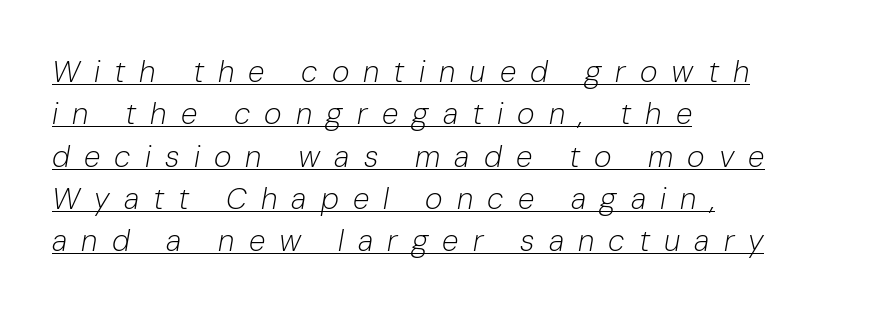
{"italic": "yes", "lean": "right", "slant_degrees": 10, "bold": "no", "weight": "light", "width": "normal", "stroke_contrast": "low", "x_height": "medium", "monospaced": "no", "underline": "yes", "align": "left", "line_spacing": "normal", "line_spacing_ratio": 1.41, "letter_spacing": "wide", "letter_spacing_em": 0.47, "glyph_px": 30}
